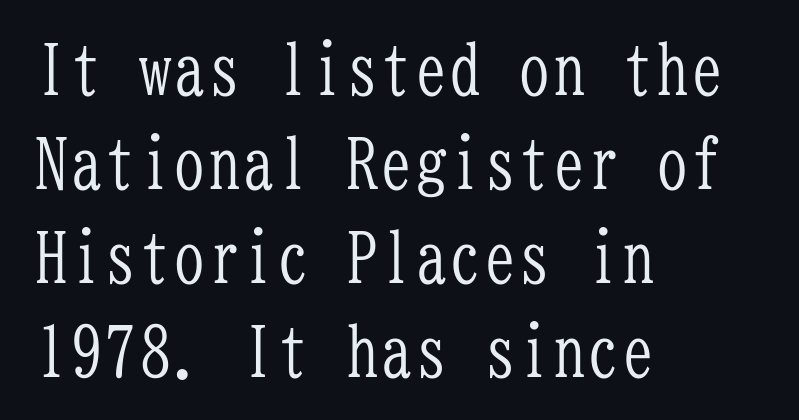
This reads as an unemphasized weight, regular at the heaviest. Posture: vertical. Monospaced: the letters line up in strict vertical columns. Spacing between characters is what you'd get straight out of the box. The specimen omits any rule beneath the text block's lines. The lines sit at an ordinary, default distance from one another.
